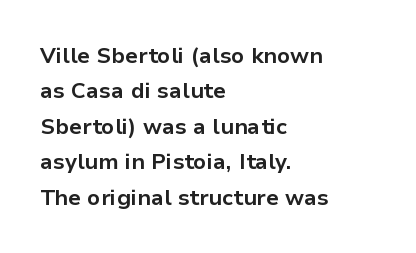
In terms of leading, this rendering sits right in the middle. Standard letterfit; no display-style spreading of the glyphs. These words are printed bold, with thick strokes throughout. Where is the straight margin? On the left. This is the regular roman posture of the typeface. The string is rendered with underlining switched off.
